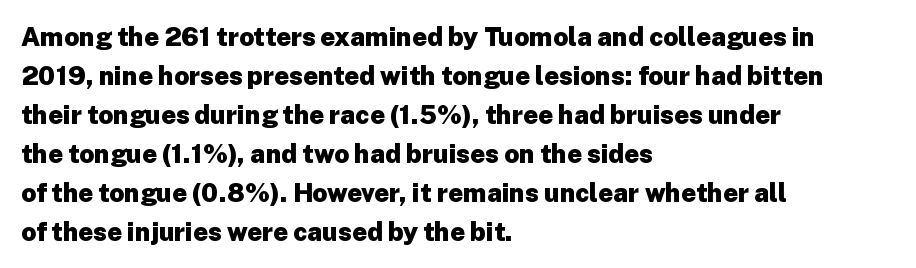
Successive baselines arrive at the customary interval. Nope, not italic — everything's standing straight. Stroke thickness is high; the sample reads as a true bold. Line starts are locked; line ends wander. Clear beneath every line of the passage. The line texture is even and compact thanks to regular tracking.
